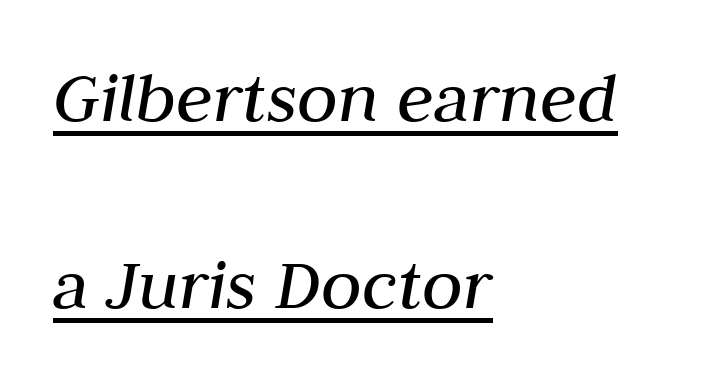
The image shows 75 px regular-weight type, italic (leaning right); set left-aligned, loose line spacing (2.49x), normal letter spacing, underlined; medium stroke contrast and a medium x-height.
